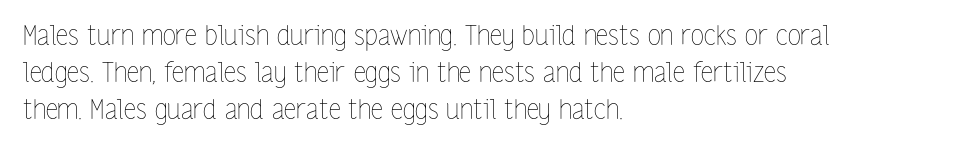
Q: Is the text bold? A: No.
Q: Is the text italic (slanted)? A: No, it is upright.
Q: Is the text underlined? A: No.
Q: How is the paragraph aligned? A: Left-aligned.
Q: Is the spacing between letters normal or unusually wide? A: Normal.
Q: Is the spacing between lines tight, normal or loose? A: Normal.
